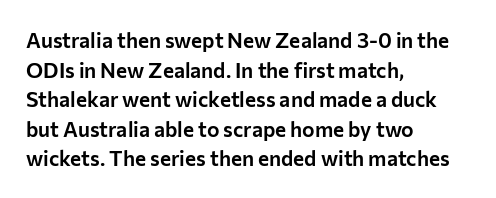
Caption: standard tracking, unaltered. Only glyphs here, with clear space below each row. The line-height multiplier appears to be the usual default. The typography opts for an upright posture over an oblique one. A student would call this left alignment; a typographer would say flush left, rag right.
